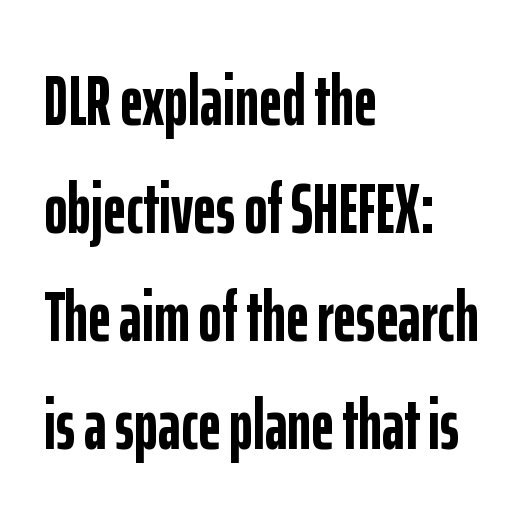
The image shows 71 px semibold, condensed sans-serif type, upright; set left-aligned, normal line spacing (1.52x), normal letter spacing, not underlined; low stroke contrast and a medium x-height.
